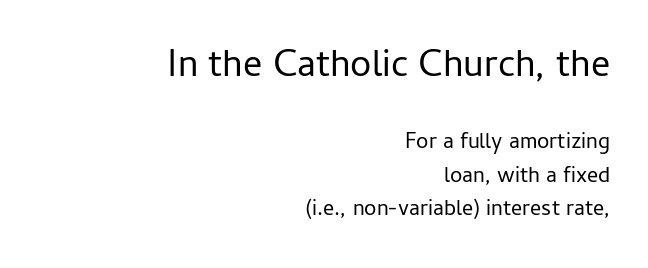
{"serif": "no", "italic": "no", "bold": "no", "weight": "regular", "width": "normal", "stroke_contrast": "low", "x_height": "medium", "monospaced": "no", "underline": "no", "align": "right", "line_spacing": "normal", "line_spacing_ratio": 1.52, "letter_spacing": "normal", "letter_spacing_em": 0.0, "larger_block": "first", "size_ratio": 1.73, "glyph_px": 38}
